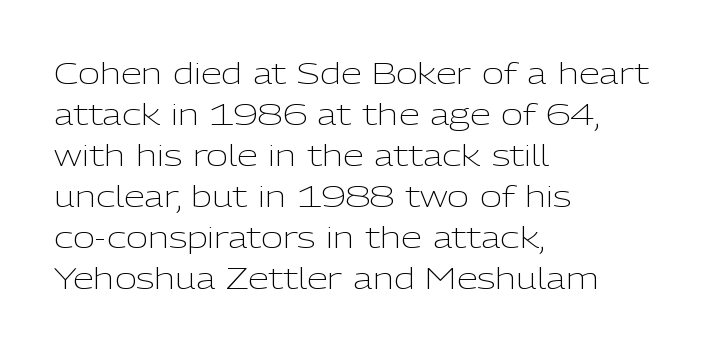
Q: Is the text bold? A: No.
Q: Is the text italic (slanted)? A: No, it is upright.
Q: Is the typeface a serif or a sans-serif typeface? A: Sans-serif.
Q: Is the text underlined? A: No.
Q: How is the paragraph aligned? A: Left-aligned.
Q: Is the spacing between letters normal or unusually wide? A: Normal.
Q: Is the spacing between lines tight, normal or loose? A: Normal.
Q: Width (condensed, normal, or wide)? A: Normal.
Q: Stroke contrast? A: Low.
Q: x-height? A: Medium.
Q: Monospaced? A: No.
